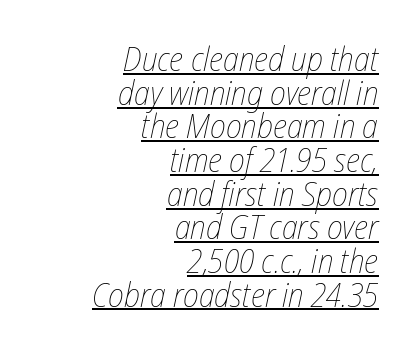
The image shows 34 px thin, condensed type, italic (leaning right); set right-aligned, tight line spacing (0.99x), normal letter spacing, underlined; low stroke contrast and a medium x-height.
